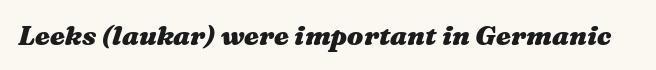
The line texture is even and compact thanks to regular tracking. Decoration check: the copy has no underline. Is the type bold? Yes — the strokes are clearly thick and heavy. These lines were composed using italics.
